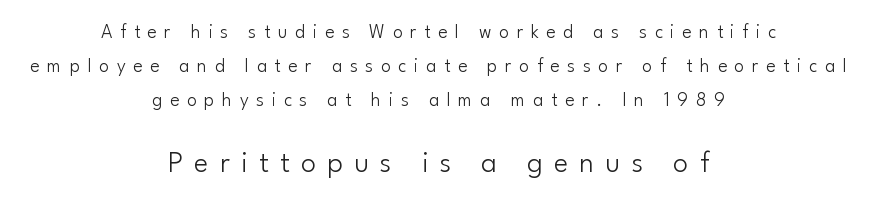
Loose tracking; the words dissolve into strings of separated letters. It's the straight-up-and-down kind of type. These lines are rendered in a variable-pitch font. Note: smaller setting up top, larger setting below. The strokes are not fattened; the text isn't bold.
